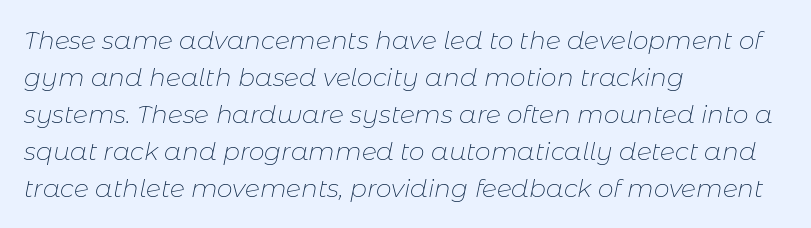
This rendering features lettering with no underline. The line-height multiplier appears to be the usual default. No letter is thick-stroked: the sample isn't bold. Caption: multi-line text, flush left, ragged right. The rendering keeps characters at their native spacing.
